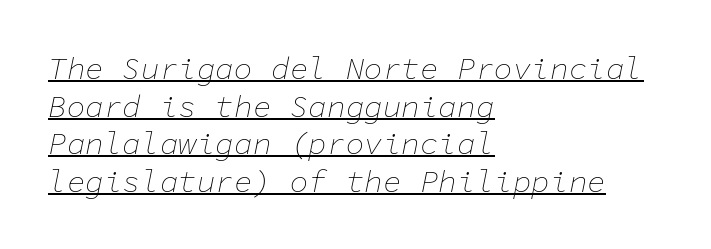
Q: Is the text bold? A: No.
Q: Is the text italic (slanted)? A: Yes, it leans right by about 11 degrees.
Q: Is the text underlined? A: Yes.
Q: How is the paragraph aligned? A: Left-aligned.
Q: Is the spacing between letters normal or unusually wide? A: Normal.
Q: Width (condensed, normal, or wide)? A: Normal.
Q: Stroke contrast? A: Low.
Q: x-height? A: Medium.
Q: Monospaced? A: Yes.
